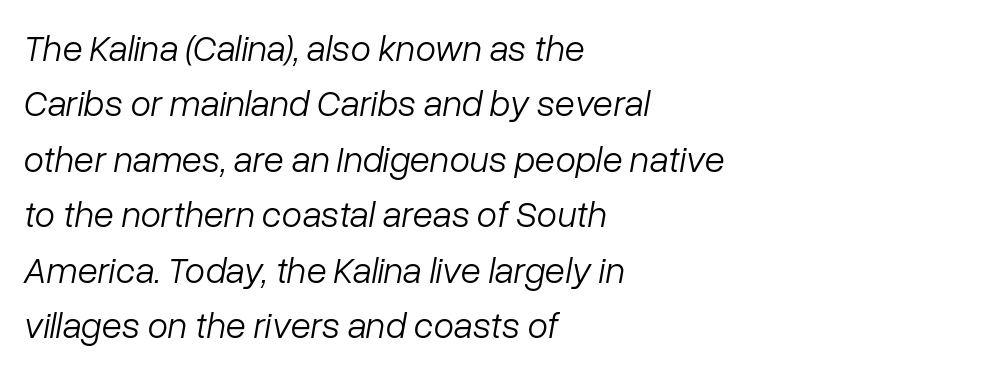
Words float on clear page, feet unadorned. Spacing verdict: proportional, widths tailored to each character. This sample uses an oblique cut, with every glyph tilted off the vertical. Line beginnings align vertically; line endings do not. Students, note that the glyphs here touch the page at normal intervals.
